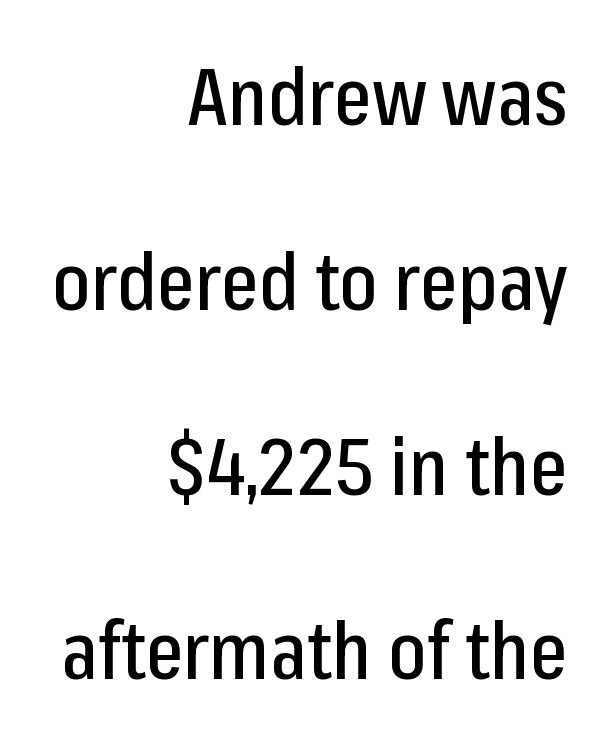
{"serif": "no", "italic": "no", "width": "condensed", "stroke_contrast": "low", "x_height": "medium", "monospaced": "no", "underline": "no", "align": "right", "line_spacing": "loose", "line_spacing_ratio": 2.31, "letter_spacing": "normal", "letter_spacing_em": 0.0, "glyph_px": 80}
